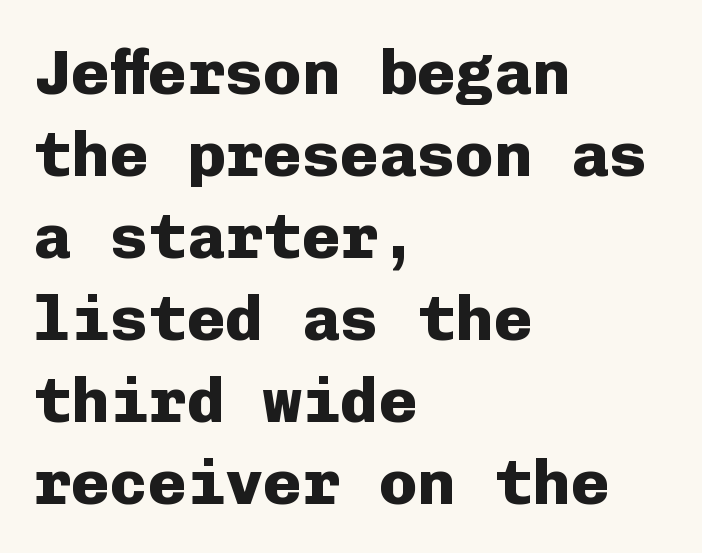
Q: Is the text bold? A: Yes.
Q: Is the text italic (slanted)? A: No, it is upright.
Q: Is the typeface a serif or a sans-serif typeface? A: Sans-serif.
Q: Is the text underlined? A: No.
Q: How is the paragraph aligned? A: Left-aligned.
Q: Is the spacing between letters normal or unusually wide? A: Normal.
Q: Is the spacing between lines tight, normal or loose? A: Normal.
Q: Width (condensed, normal, or wide)? A: Normal.
Q: Stroke contrast? A: Low.
Q: x-height? A: Medium.
Q: Monospaced? A: Yes.
